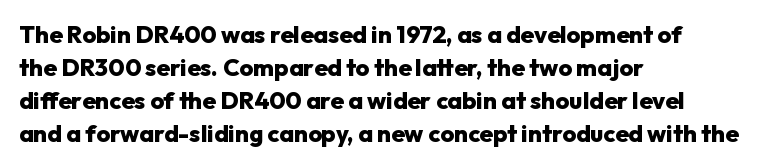
The tracking reads as untouched default to a designer's eye. Check the space under the baseline: it is left empty. The letters stand straight up with perfectly vertical stems. Each line starts at the same left margin while the right side varies. Weight check: bold — yes, fully. These lines sit exactly where default settings would place them.
